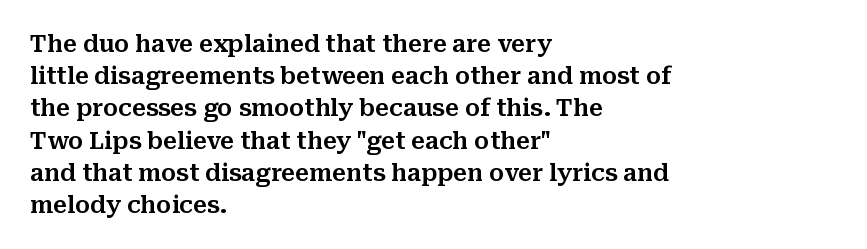
The image shows 23 px text type, upright; set left-aligned, normal line spacing (1.4x), normal letter spacing, not underlined.
